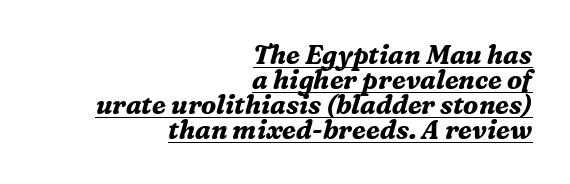
The image shows 26 px bold type, italic (leaning right); set right-aligned, tight line spacing (0.96x), normal letter spacing, underlined.
